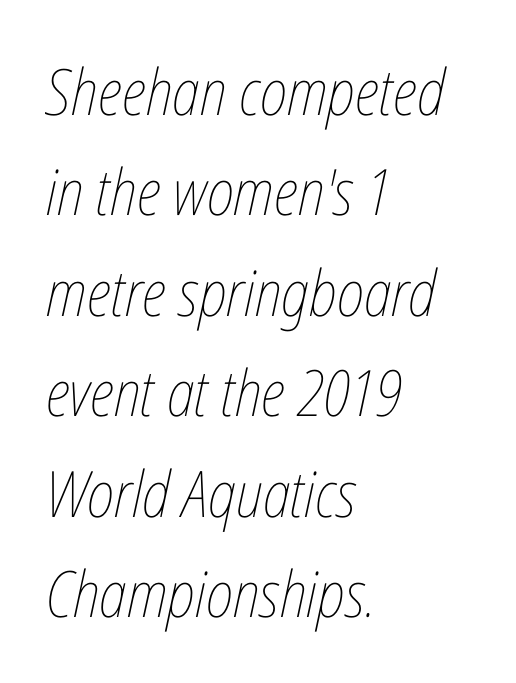
The image shows 64 px thin, condensed type, italic (leaning right); set left-aligned, normal line spacing (1.57x), normal letter spacing, not underlined; low stroke contrast and a medium x-height.
